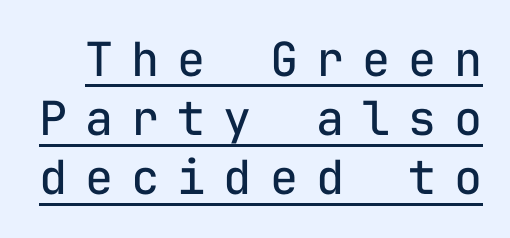
Q: Is the text bold? A: No.
Q: Is the text italic (slanted)? A: No, it is upright.
Q: Is the typeface a serif or a sans-serif typeface? A: Sans-serif.
Q: Is the text underlined? A: Yes.
Q: Is the spacing between letters normal or unusually wide? A: Unusually wide.
Q: Is the spacing between lines tight, normal or loose? A: Normal.
Q: Width (condensed, normal, or wide)? A: Normal.
Q: Stroke contrast? A: Low.
Q: x-height? A: Medium.
Q: Monospaced? A: Yes.
